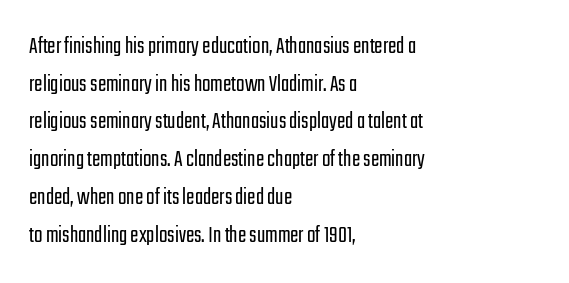
{"italic": "no", "bold": "no", "underline": "no", "align": "left", "line_spacing": "normal", "line_spacing_ratio": 1.51, "letter_spacing": "normal", "letter_spacing_em": 0.0, "glyph_px": 25}
